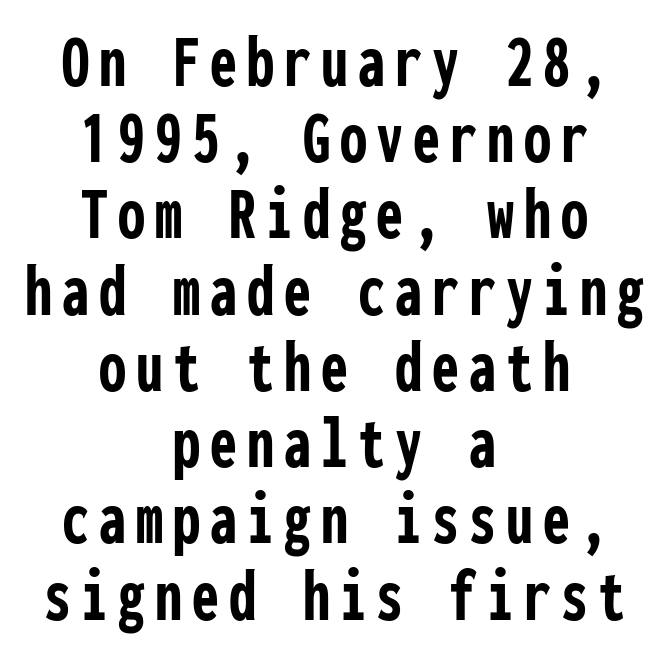
Q: Is the text bold? A: Yes.
Q: Is the text italic (slanted)? A: No, it is upright.
Q: Is the typeface a serif or a sans-serif typeface? A: Sans-serif.
Q: Is the text underlined? A: No.
Q: How is the paragraph aligned? A: Centered.
Q: Is the spacing between lines tight, normal or loose? A: Tight.
Q: Width (condensed, normal, or wide)? A: Condensed.
Q: Stroke contrast? A: Low.
Q: x-height? A: Medium.
Q: Monospaced? A: Yes.
